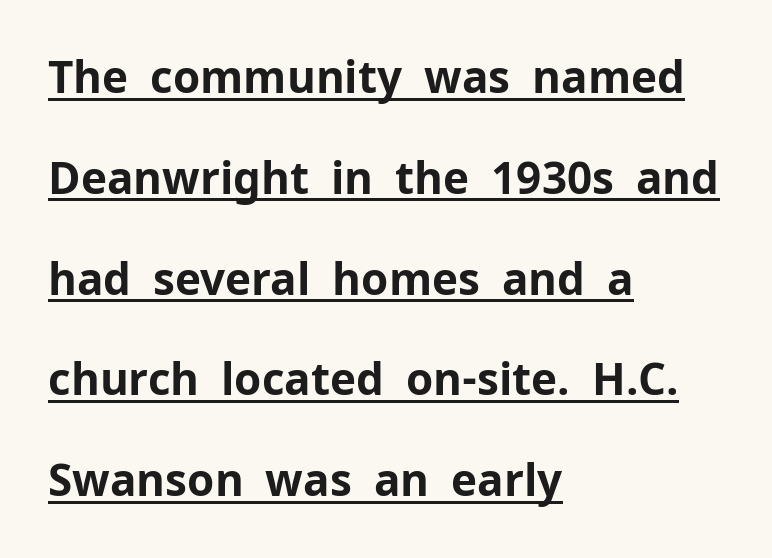
These lines stack with their left ends in a neat column. Tracking here is standard; glyphs follow each other at the usual distance. The passage shown stacks its lines with a broad gap. This is roman type, the default non-slanted kind.
